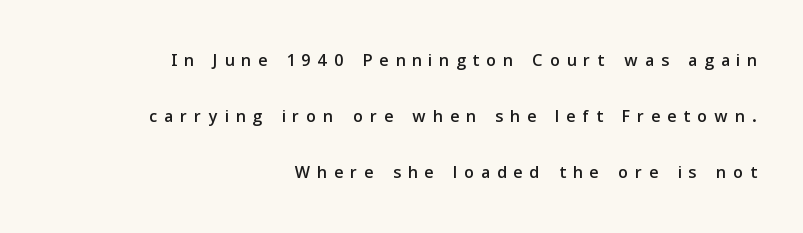
{"italic": "no", "underline": "no", "align": "right", "line_spacing": "loose", "line_spacing_ratio": 2.33, "letter_spacing": "wide", "letter_spacing_em": 0.31, "glyph_px": 24}
